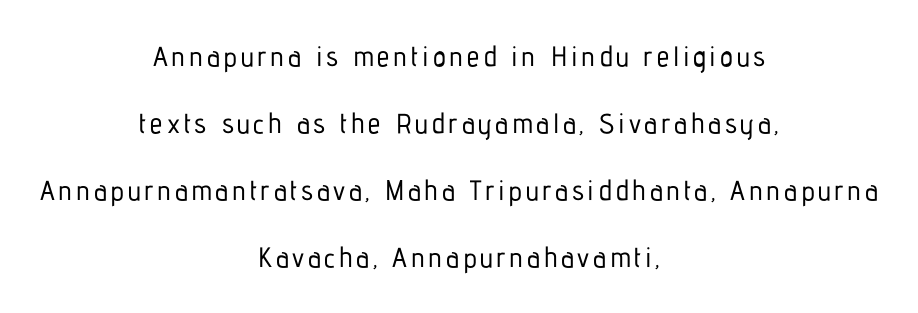
{"serif": "no", "italic": "no", "width": "condensed", "stroke_contrast": "low", "x_height": "medium", "monospaced": "no", "underline": "no", "align": "center", "line_spacing": "loose", "line_spacing_ratio": 2.39, "glyph_px": 28}
